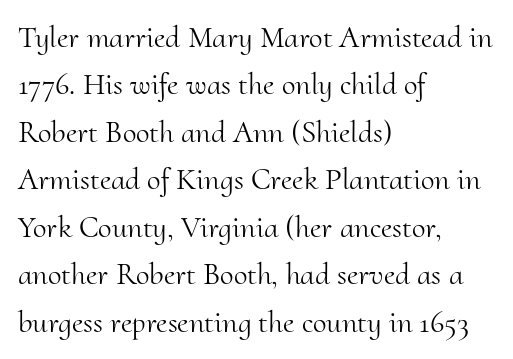
Check under the words: just untouched page. Each letter keeps its own natural width here, so spacing adapts to shape. Is the letter spacing exaggerated? No — it looks like the ordinary default. The line-height multiplier appears to be the usual default. This rendering uses left alignment, leaving the right contour irregular.
